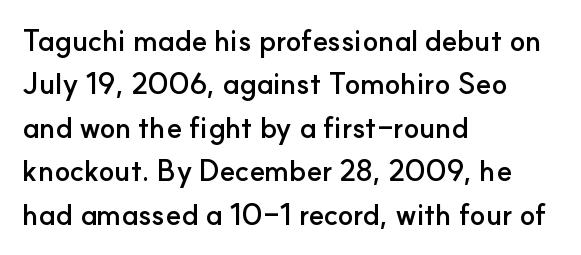
These lines stack with their left ends in a neat column. The leading is moderate, giving the passage an even texture. The words here are not underlined. In terms of letterspacing, this is plain default setting. Varying glyph widths throughout — classic text-font behaviour. Notice how thick the strokes are: this is what a full bold looks like.
